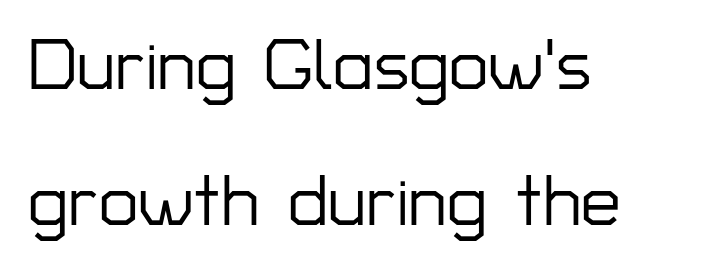
The image shows 71 px sans-serif type, upright; set left-aligned, loose line spacing (1.91x), normal letter spacing, not underlined; low stroke contrast and a medium x-height.
